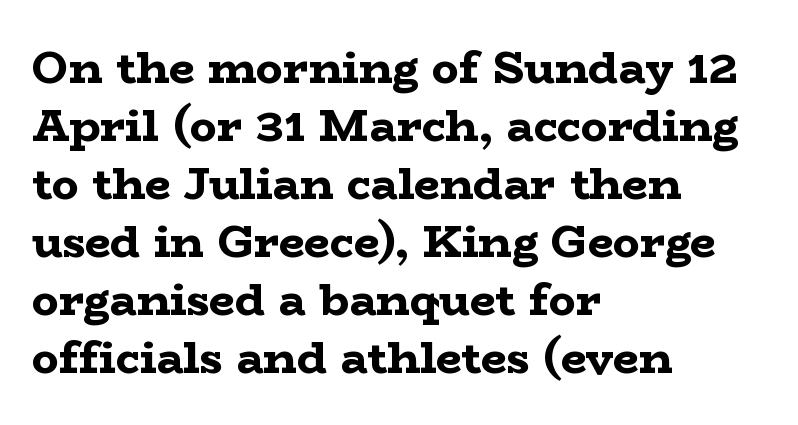
Baseline-to-baseline distance is the conventional proportion of letter height. You could call the tracking neutral — neither tight nor loose. The face used here is seriffed, in the tradition of book romans. Plenty of ink on the page — the face is bold. The glyphs are unaccompanied by any horizontal stroke below them. Ordinary non-slanted type is in use.
